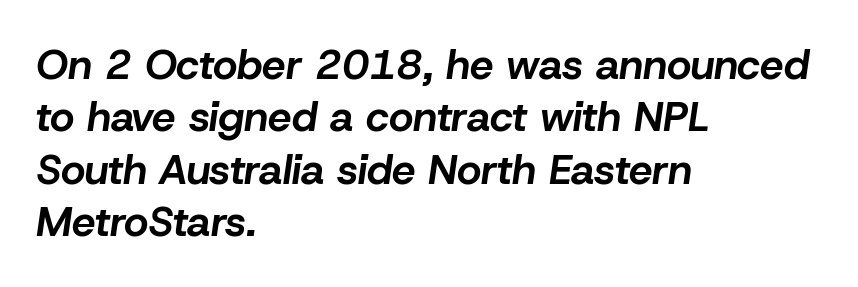
The image shows 42 px bold type, italic (leaning right); set left-aligned, normal line spacing (1.25x), normal letter spacing, not underlined; low stroke contrast and a medium x-height.
